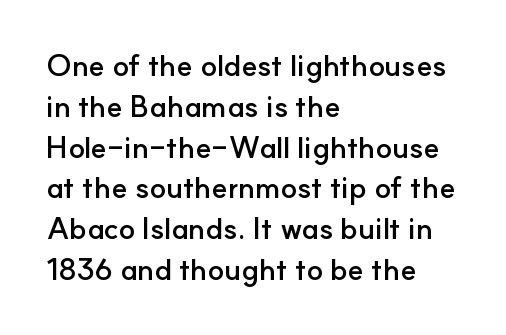
{"serif": "no", "italic": "no", "bold": "yes", "weight": "semibold", "width": "normal", "stroke_contrast": "low", "x_height": "small", "monospaced": "no", "underline": "no", "align": "left", "line_spacing": "normal", "line_spacing_ratio": 1.36, "letter_spacing": "normal", "letter_spacing_em": 0.0, "glyph_px": 30}
